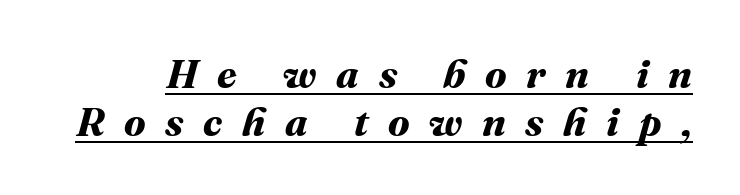
The image shows 40 px bold type; set line spacing 1.19x, unusually wide letter spacing (+0.49 em), underlined; medium stroke contrast and a medium x-height.
